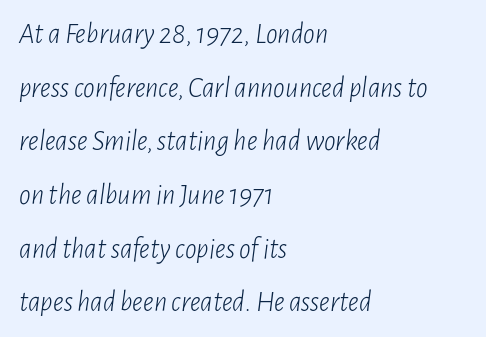
{"italic": "yes", "lean": "right", "slant_degrees": 7, "bold": "no", "weight": "light", "width": "condensed", "stroke_contrast": "low", "x_height": "medium", "monospaced": "no", "underline": "no", "align": "left", "line_spacing_ratio": 1.85, "letter_spacing": "normal", "letter_spacing_em": 0.0, "glyph_px": 29}
